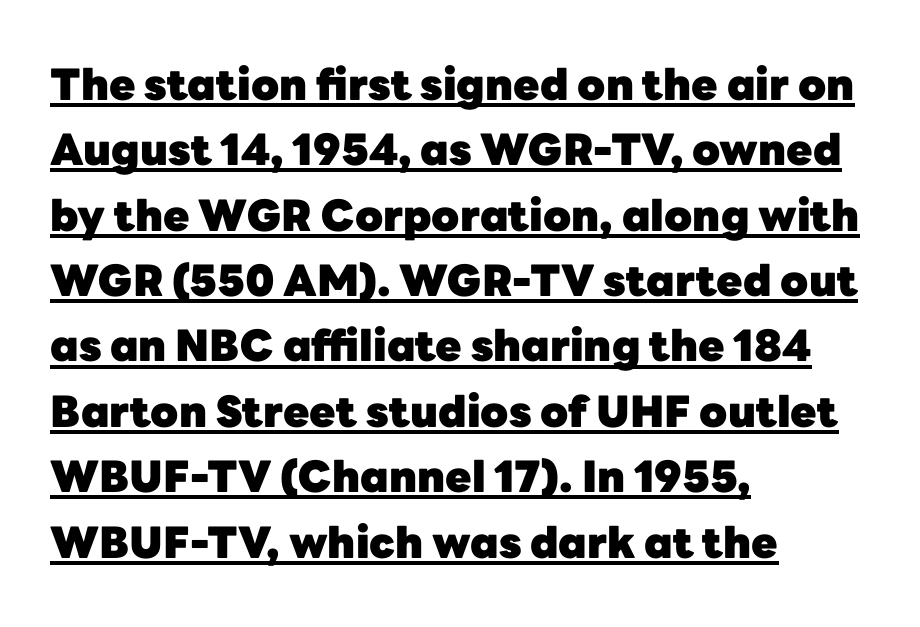
The image shows 43 px heavy sans-serif type, upright; set left-aligned, normal line spacing (1.52x), normal letter spacing, underlined; low stroke contrast and a medium x-height.
